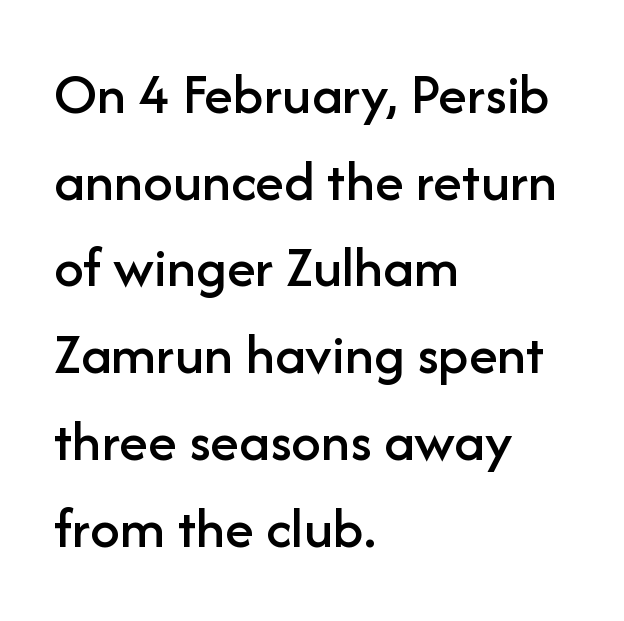
Does extra space separate the letters? No, they use regular spacing. Baseline-to-baseline distance is the conventional proportion of letter height. To sum up the face: it is a sans, with no serifs. Character widths vary here, with narrow letters taking less room than wide ones. Left-aligned paragraph, ragged on the right. Clear beneath every line of the passage.
